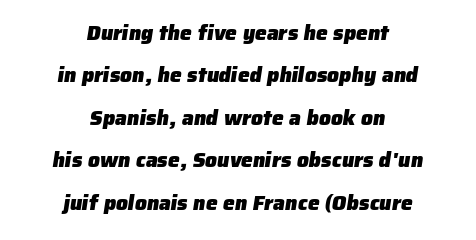
Each new line begins a long way beneath the previous one. Look at the tracking — it's just the regular setting, nothing added. Has an underline been added? It has not. Compared with an ordinary text face, these strokes are far heavier — a full bold. The compositor balanced each line on the midline.
